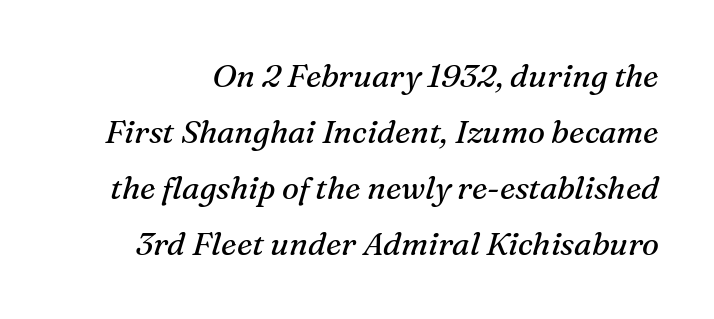
{"serif": "yes", "italic": "yes", "lean": "right", "slant_degrees": 16, "bold": "no", "weight": "regular", "width": "normal", "stroke_contrast": "medium", "x_height": "medium", "monospaced": "no", "underline": "no", "line_spacing_ratio": 1.75, "letter_spacing": "normal", "letter_spacing_em": 0.0, "glyph_px": 32}
